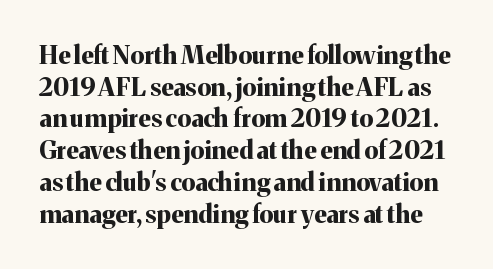
{"italic": "no", "bold": "yes", "underline": "no", "line_spacing": "normal", "line_spacing_ratio": 1.27, "letter_spacing": "normal", "letter_spacing_em": 0.0, "glyph_px": 25}
